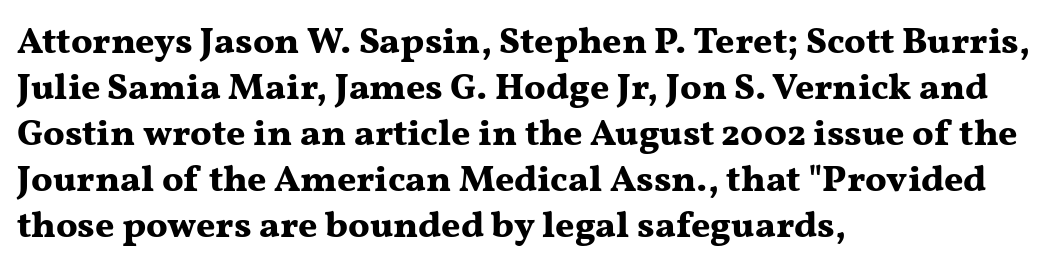
{"serif": "yes", "italic": "no", "bold": "yes", "weight": "bold", "width": "wide", "stroke_contrast": "medium", "x_height": "medium", "monospaced": "no", "underline": "no", "align": "left", "line_spacing_ratio": 1.24, "letter_spacing": "normal", "letter_spacing_em": 0.0, "glyph_px": 37}
